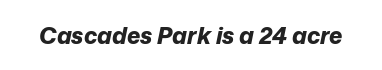
The image shows 23 px bold type, italic (leaning right); set normal letter spacing, not underlined.
